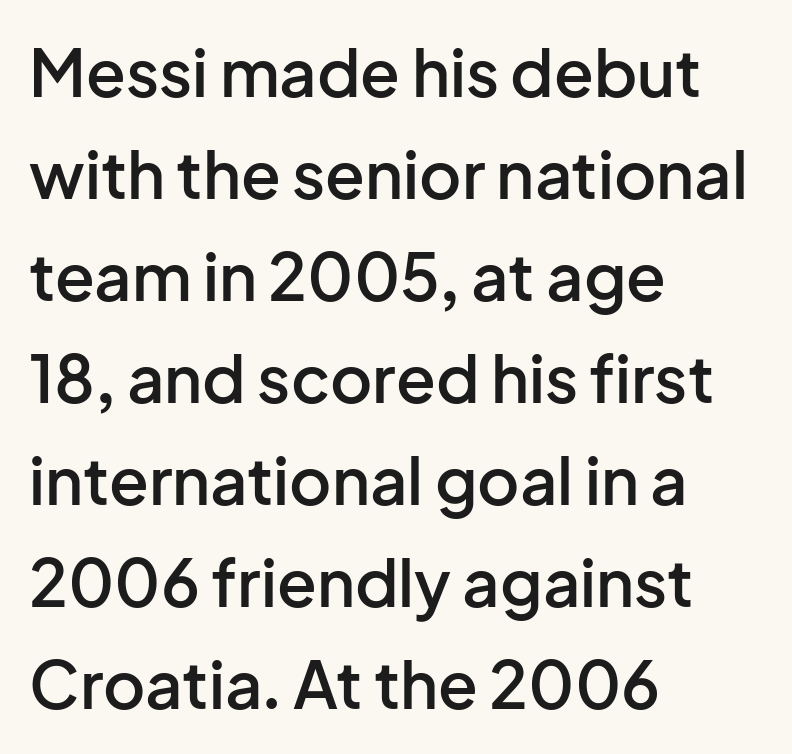
Q: Is the text bold? A: Semi-bold.
Q: Is the text italic (slanted)? A: No, it is upright.
Q: Is the typeface a serif or a sans-serif typeface? A: Sans-serif.
Q: Is the text underlined? A: No.
Q: How is the paragraph aligned? A: Left-aligned.
Q: Is the spacing between letters normal or unusually wide? A: Normal.
Q: Is the spacing between lines tight, normal or loose? A: Normal.
Q: Width (condensed, normal, or wide)? A: Normal.
Q: Stroke contrast? A: Low.
Q: x-height? A: Medium.
Q: Monospaced? A: No.
